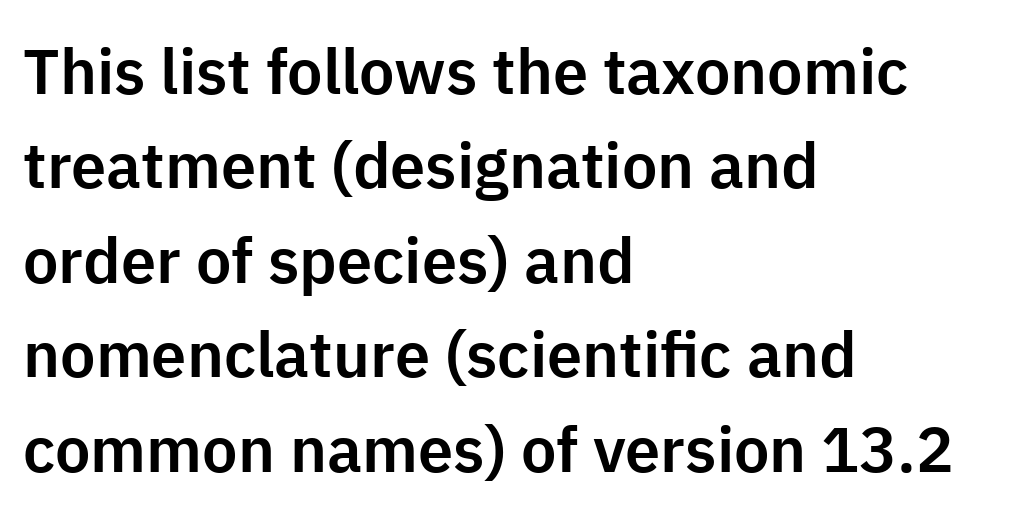
The compositor pushed each line to the left boundary. The face used here is proportionally spaced, like ordinary book or web type. The face used here is rendered with its standard letterfit. Does the type have serifs? No, each stem ends abruptly.
